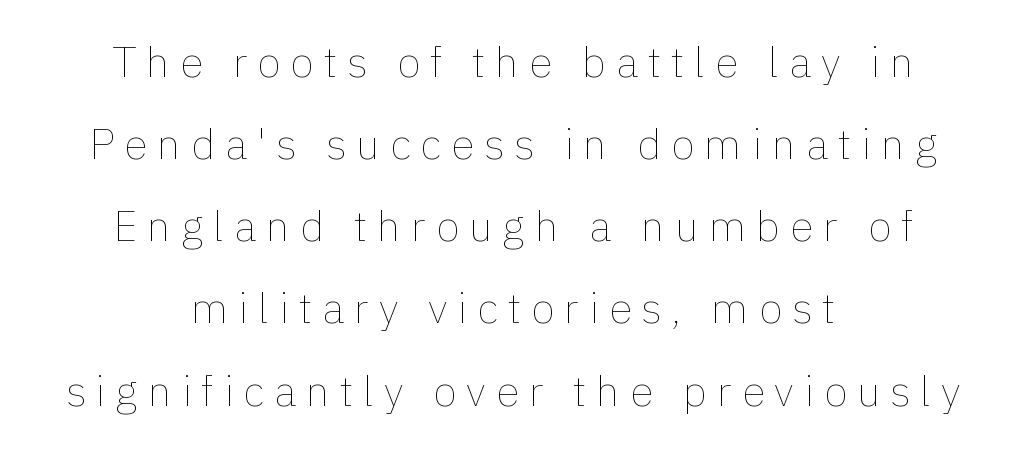
Is the block centered? Yes — each line is placed symmetrically about the middle. This sample uses expanded letter spacing, leaving extra air between glyphs. When letters stand straight like this, we call the style roman or upright. Regarding leading, the lines here are spaced well apart.
